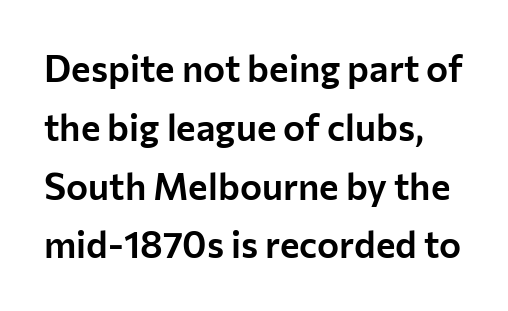
{"serif": "no", "italic": "no", "width": "normal", "stroke_contrast": "low", "x_height": "medium", "monospaced": "no", "underline": "no", "line_spacing": "normal", "line_spacing_ratio": 1.59, "letter_spacing": "normal", "letter_spacing_em": 0.0, "glyph_px": 37}
